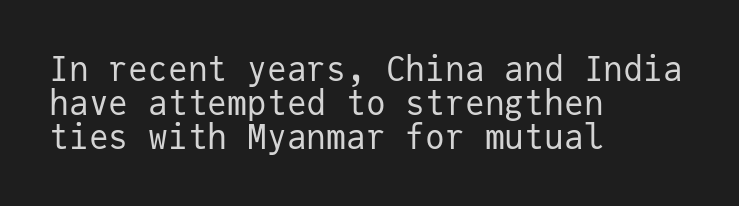
Closely set lines give the paragraph a compact silhouette. The type sits square on the baseline with zero lean. Type style note: lacks serifs. Words appear dense and cohesive because spacing is normal. Spacing verdict: monospaced, one width for all characters. Quick note: underline off.
